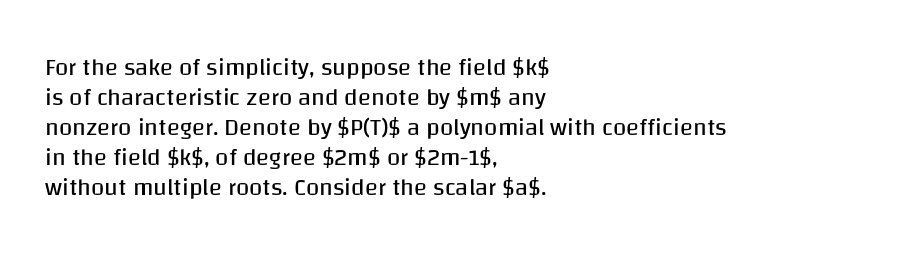
Honestly, there is no underline to notice here at all. The font's upright variant was chosen for this text. Horizontally, the lines are justified to the leading edge only. Bold? No — there's no thickening of the strokes.
